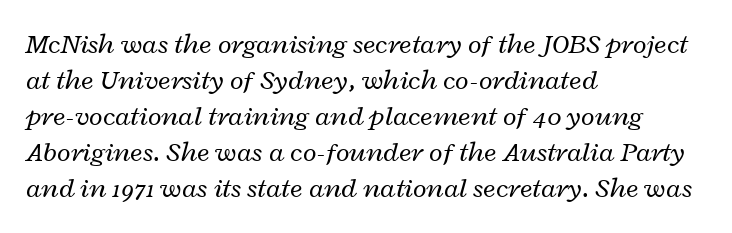
The image shows 28 px regular-weight, wide type, italic (leaning right); set left-aligned, normal line spacing (1.29x), normal letter spacing, not underlined; low stroke contrast and a medium x-height.
